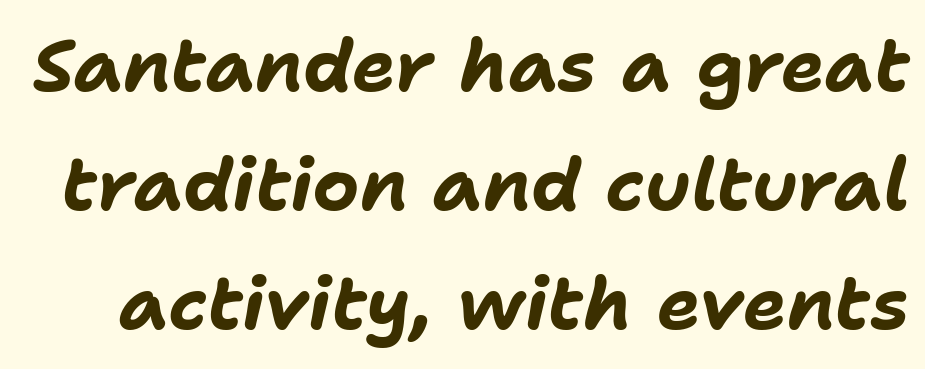
{"italic": "yes", "lean": "right", "slant_degrees": 11, "bold": "yes", "weight": "bold", "width": "normal", "stroke_contrast": "low", "x_height": "medium", "monospaced": "no", "underline": "no", "line_spacing": "normal", "line_spacing_ratio": 1.63, "letter_spacing": "normal", "letter_spacing_em": 0.0, "glyph_px": 73}
